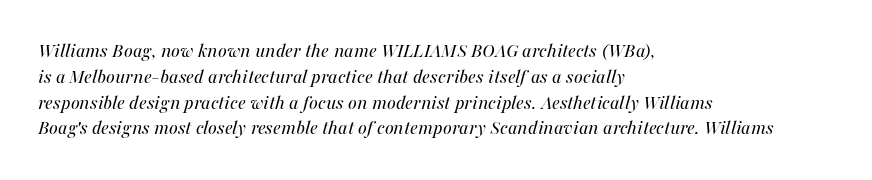
Q: Is the text bold? A: No.
Q: Is the text italic (slanted)? A: Yes, it leans right by about 16 degrees.
Q: Is the text underlined? A: No.
Q: How is the paragraph aligned? A: Left-aligned.
Q: Is the spacing between letters normal or unusually wide? A: Normal.
